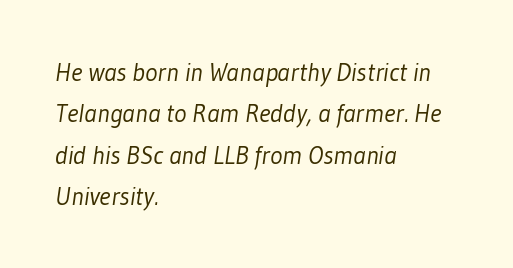
Q: Is the text bold? A: No.
Q: Is the text underlined? A: No.
Q: How is the paragraph aligned? A: Left-aligned.
Q: Is the spacing between letters normal or unusually wide? A: Normal.
Q: Is the spacing between lines tight, normal or loose? A: Normal.
